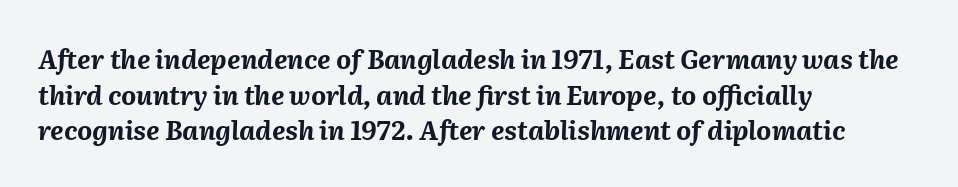
Observe the lean: these are italic letterforms. This rendering leaves character spacing at its baseline value. Compared with a centered layout, this one pins lines to the left instead. Does the weight exceed regular? Yes, all the way to bold. Regarding leading, the lines here are spaced in the standard way. Plain, unruled lines of type.
